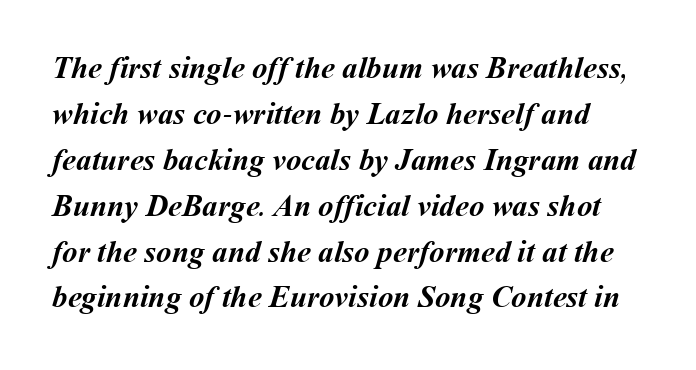
Note the varied advance widths — an 'i' is clearly narrower than an 'm'. Emphasis by weight is at full strength: bold. Clear beneath every line of the passage. The lines sit at an ordinary, default distance from one another.
